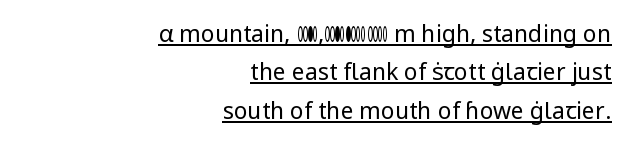
Posture: vertical. No chunkiness to these letters — they're not bold. Characters follow at the spacing the type designer built in. The face used here appears with an underline applied.
